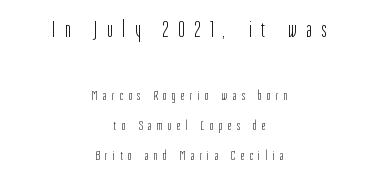
The image shows 24 px text type, upright; set centered, loose line spacing (2.15x), unusually wide letter spacing (+0.41 em), not underlined; the first (top) block is 1.71x larger.
